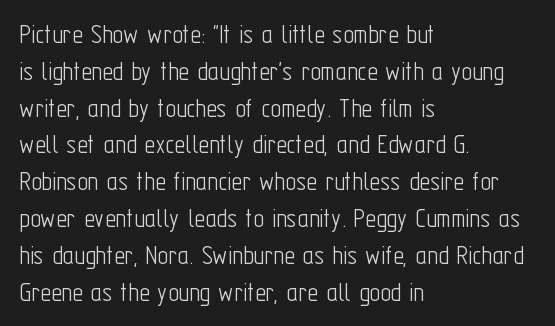
Characters remain perfectly vertical along every line. Think standard paragraph weight, or any step lighter than that. Letters rest on an invisible, unmarked baseline. The face used here is a sans, in the tradition of grotesques and geometrics.
